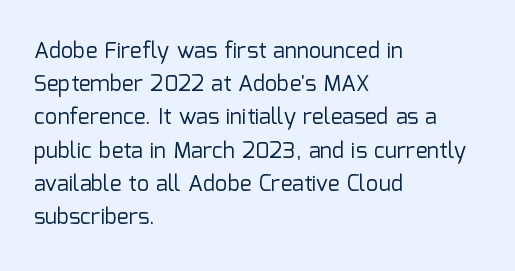
{"italic": "no", "bold": "no", "underline": "no", "align": "left", "line_spacing": "normal", "line_spacing_ratio": 1.51, "letter_spacing": "normal", "letter_spacing_em": 0.0, "glyph_px": 22}
